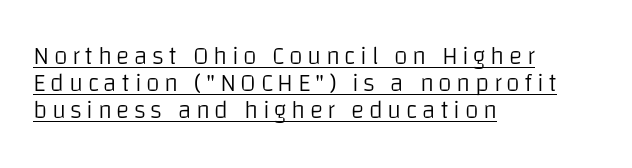
{"italic": "no", "bold": "no", "underline": "yes", "align": "left", "line_spacing": "tight", "line_spacing_ratio": 1.09, "glyph_px": 25}
